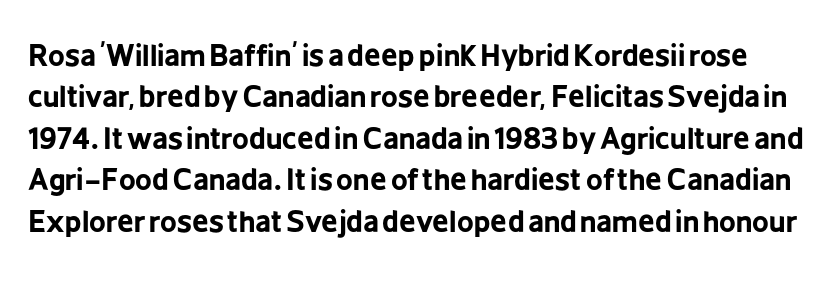
Look at the stroke-to-counter ratio: heavy, a bold. Quick note: interline space is typical. Underline: absent. Does extra space separate the letters? No, they use regular spacing.
